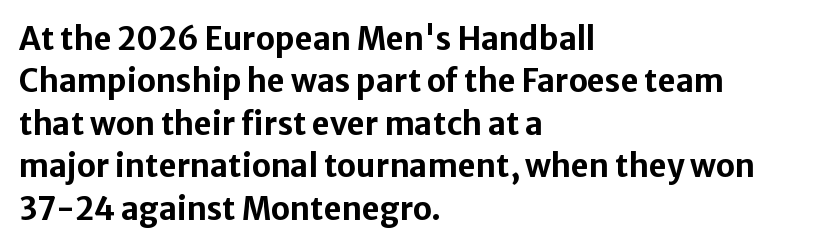
{"serif": "no", "italic": "no", "bold": "yes", "weight": "bold", "width": "normal", "stroke_contrast": "low", "x_height": "medium", "monospaced": "no", "underline": "no", "align": "left", "line_spacing": "normal", "line_spacing_ratio": 1.37, "letter_spacing": "normal", "letter_spacing_em": 0.0, "glyph_px": 31}
